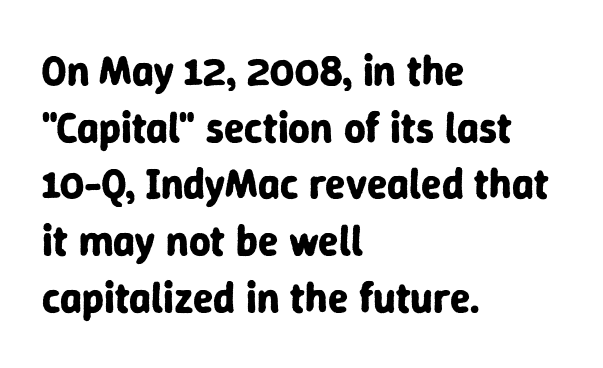
The image shows 42 px bold sans-serif type, upright; set left-aligned, normal line spacing (1.35x), normal letter spacing, not underlined; low stroke contrast and a medium x-height.
